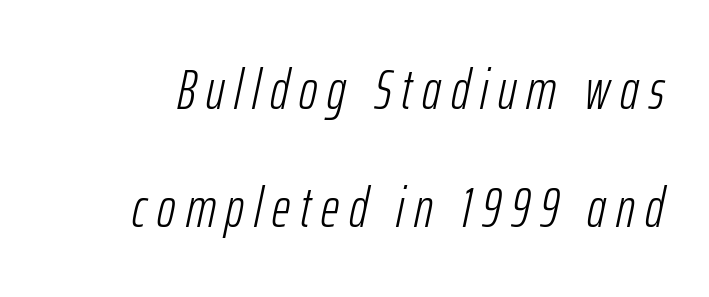
The image shows 56 px light, condensed type, italic (leaning right); set loose line spacing (2.1x), not underlined; low stroke contrast and a medium x-height.
